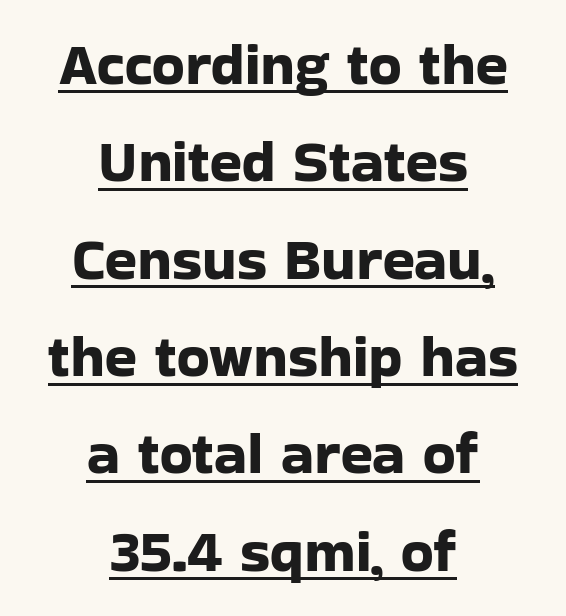
This rendering leaves character spacing at its baseline value. Varying glyph widths throughout — classic text-font behaviour. Typographically, this falls in the sans-serif category. Is the block centered? Yes — each line is placed symmetrically about the middle. Horizontal bands of white between lines are of average thickness. No italicization has been applied; the sample stays upright.
